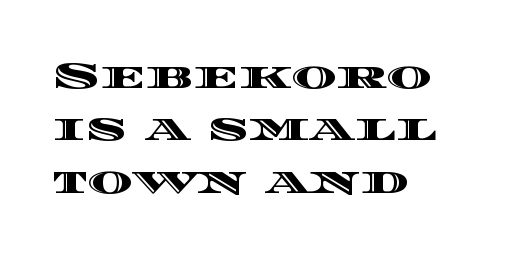
Q: Is the text italic (slanted)? A: No, it is upright.
Q: Is the text underlined? A: No.
Q: How is the paragraph aligned? A: Left-aligned.
Q: Is the spacing between letters normal or unusually wide? A: Normal.
Q: Is the spacing between lines tight, normal or loose? A: Normal.
Q: Width (condensed, normal, or wide)? A: Wide.
Q: x-height? A: Large.
Q: Monospaced? A: No.
